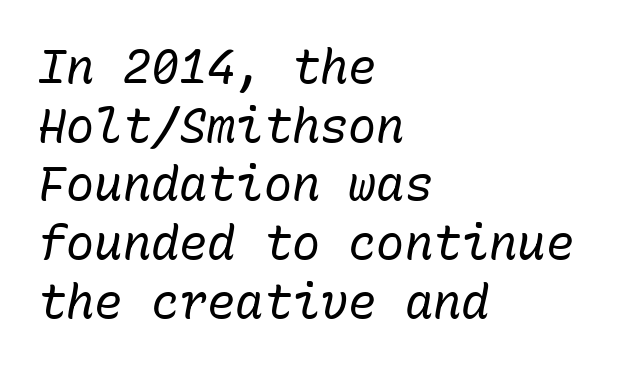
Each stroke keeps to a modest, everyday thickness or less. Compared with typical paragraphs, the rows here are spaced about the same. You can tell it's italic because the verticals aren't actually vertical. Characters follow at the spacing the type designer built in. Which margin do the lines hug? The left one — the right edge is uneven. Bare-footed words on every line.
